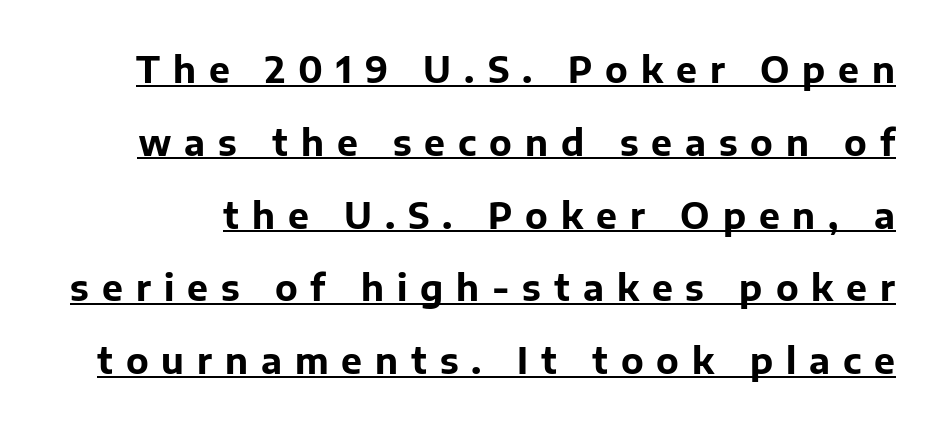
Q: Is the text bold? A: Yes.
Q: Is the text italic (slanted)? A: No, it is upright.
Q: Is the typeface a serif or a sans-serif typeface? A: Sans-serif.
Q: Is the text underlined? A: Yes.
Q: Is the spacing between letters normal or unusually wide? A: Unusually wide.
Q: Is the spacing between lines tight, normal or loose? A: Loose.
Q: Width (condensed, normal, or wide)? A: Normal.
Q: Stroke contrast? A: Low.
Q: x-height? A: Medium.
Q: Monospaced? A: No.
